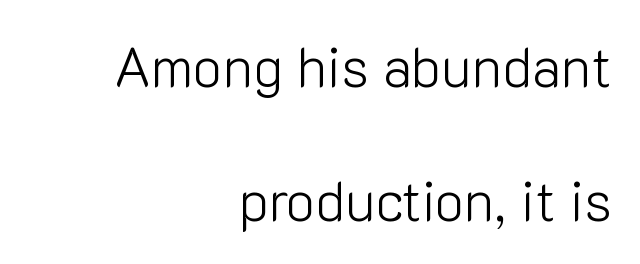
{"serif": "no", "italic": "no", "bold": "no", "weight": "light", "width": "normal", "stroke_contrast": "low", "x_height": "medium", "monospaced": "no", "underline": "no", "align": "right", "line_spacing": "loose", "line_spacing_ratio": 2.43, "letter_spacing": "normal", "letter_spacing_em": 0.0, "glyph_px": 55}
